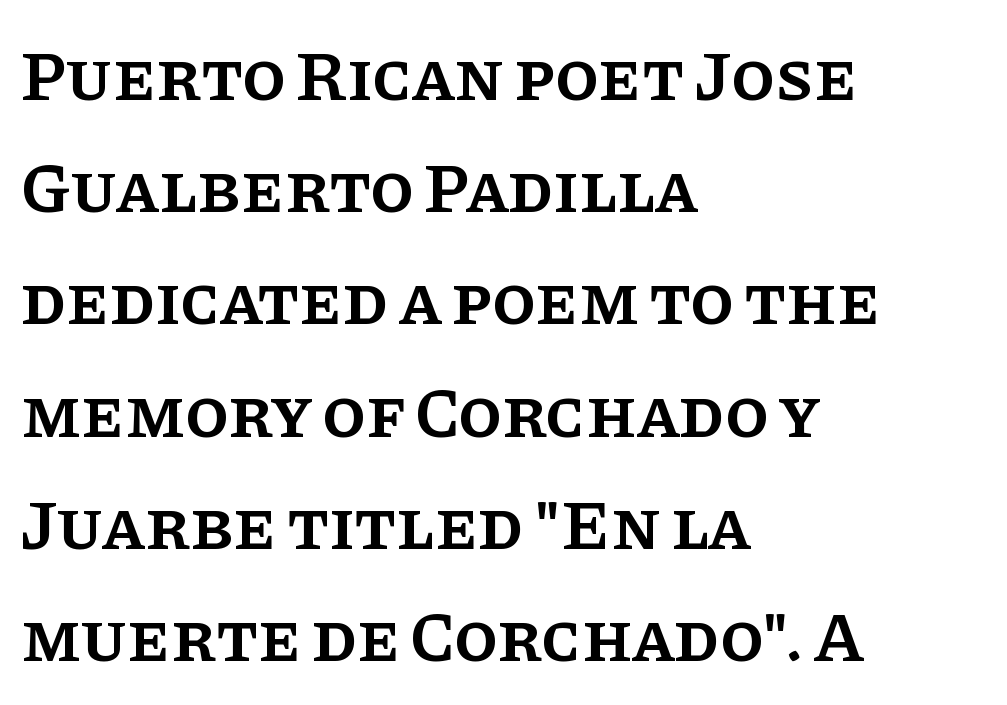
Q: Is the text bold? A: Semi-bold.
Q: Is the text italic (slanted)? A: No, it is upright.
Q: Is the typeface a serif or a sans-serif typeface? A: Serif.
Q: Is the text underlined? A: No.
Q: How is the paragraph aligned? A: Left-aligned.
Q: Is the spacing between letters normal or unusually wide? A: Normal.
Q: Is the spacing between lines tight, normal or loose? A: Normal.
Q: Width (condensed, normal, or wide)? A: Normal.
Q: Stroke contrast? A: Low.
Q: x-height? A: Large.
Q: Monospaced? A: No.
